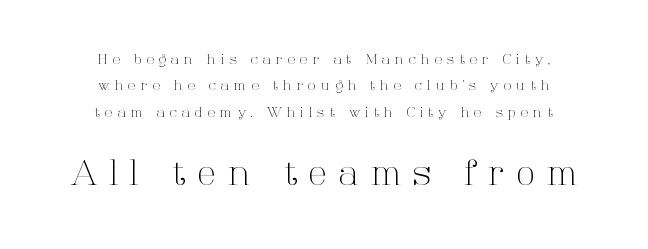
Q: Is the text bold? A: No.
Q: Is the text italic (slanted)? A: No, it is upright.
Q: Is the typeface a serif or a sans-serif typeface? A: Serif.
Q: Is the text underlined? A: No.
Q: How is the paragraph aligned? A: Centered.
Q: Is the spacing between letters normal or unusually wide? A: Unusually wide.
Q: Which block of text is set in a larger size, the first (top) or the second (bottom)? A: The second (bottom) one.
Q: Width (condensed, normal, or wide)? A: Normal.
Q: Stroke contrast? A: High.
Q: x-height? A: Medium.
Q: Monospaced? A: No.
